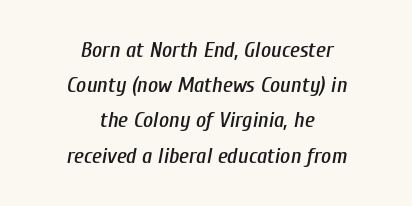
{"italic": "yes", "lean": "right", "slant_degrees": 10, "underline": "no", "align": "center", "line_spacing": "normal", "line_spacing_ratio": 1.6, "letter_spacing": "normal", "letter_spacing_em": 0.0, "glyph_px": 22}
